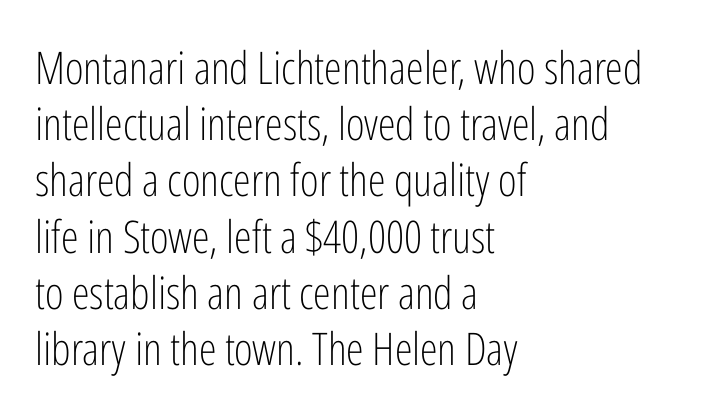
Q: Is the text bold? A: No.
Q: Is the text italic (slanted)? A: No, it is upright.
Q: Is the typeface a serif or a sans-serif typeface? A: Sans-serif.
Q: Is the text underlined? A: No.
Q: How is the paragraph aligned? A: Left-aligned.
Q: Is the spacing between letters normal or unusually wide? A: Normal.
Q: Is the spacing between lines tight, normal or loose? A: Normal.
Q: Width (condensed, normal, or wide)? A: Condensed.
Q: Stroke contrast? A: Low.
Q: x-height? A: Medium.
Q: Monospaced? A: No.
